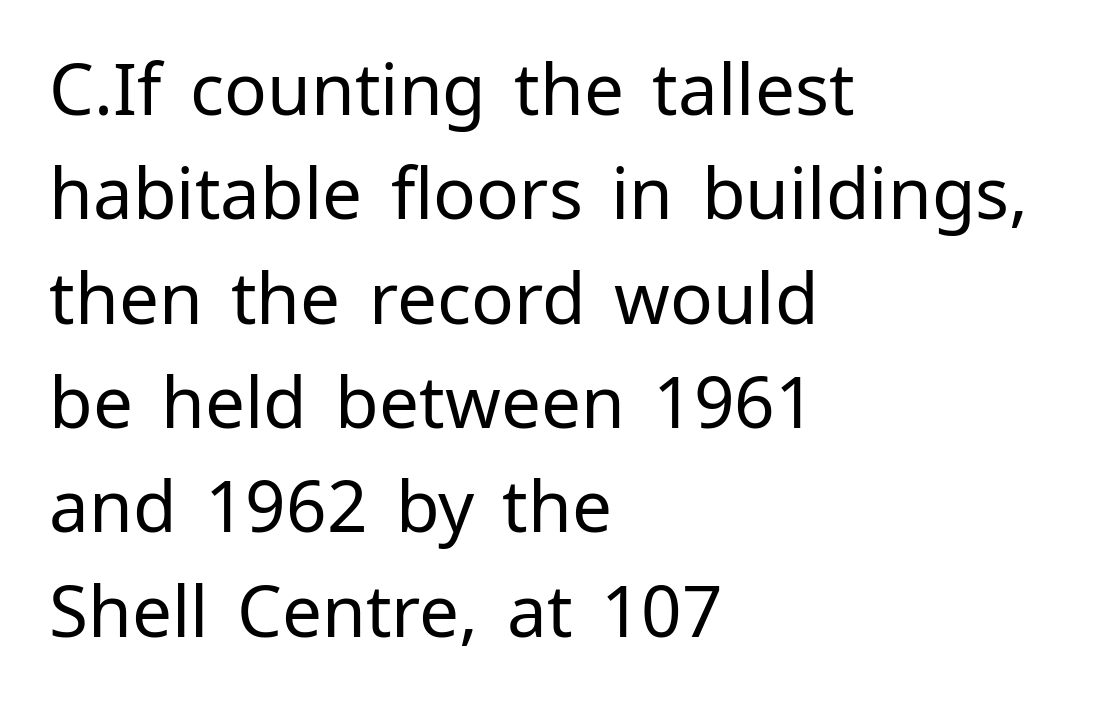
Q: Is the text bold? A: No.
Q: Is the text italic (slanted)? A: No, it is upright.
Q: Is the typeface a serif or a sans-serif typeface? A: Sans-serif.
Q: Is the text underlined? A: No.
Q: How is the paragraph aligned? A: Left-aligned.
Q: Is the spacing between letters normal or unusually wide? A: Normal.
Q: Is the spacing between lines tight, normal or loose? A: Normal.
Q: Width (condensed, normal, or wide)? A: Normal.
Q: Stroke contrast? A: Low.
Q: x-height? A: Medium.
Q: Monospaced? A: No.
